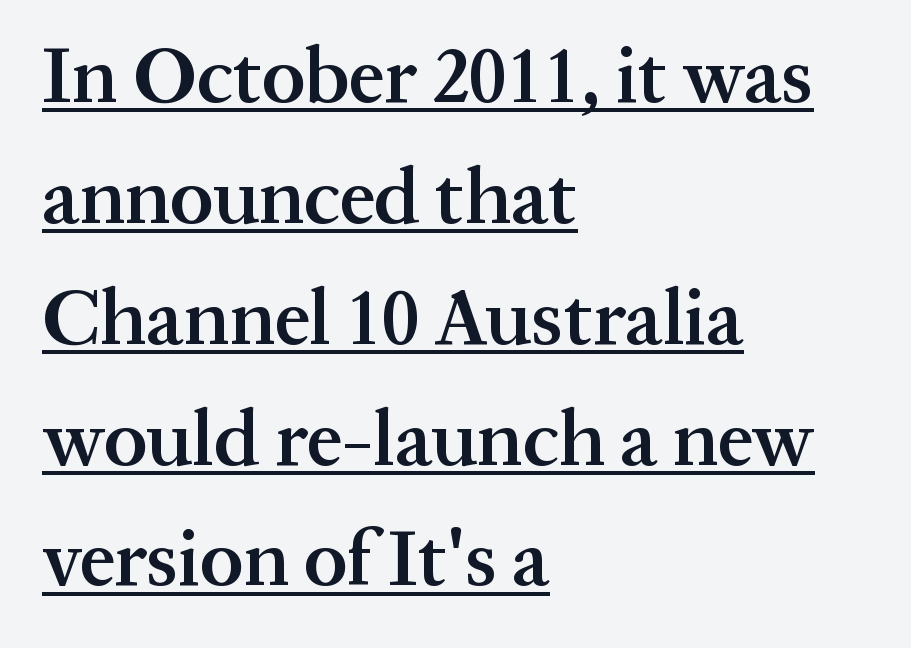
{"serif": "yes", "italic": "no", "bold": "semi", "weight": "semibold", "width": "normal", "stroke_contrast": "medium", "x_height": "medium", "monospaced": "no", "underline": "yes", "align": "left", "line_spacing": "normal", "line_spacing_ratio": 1.53, "letter_spacing": "normal", "letter_spacing_em": 0.0, "glyph_px": 79}
